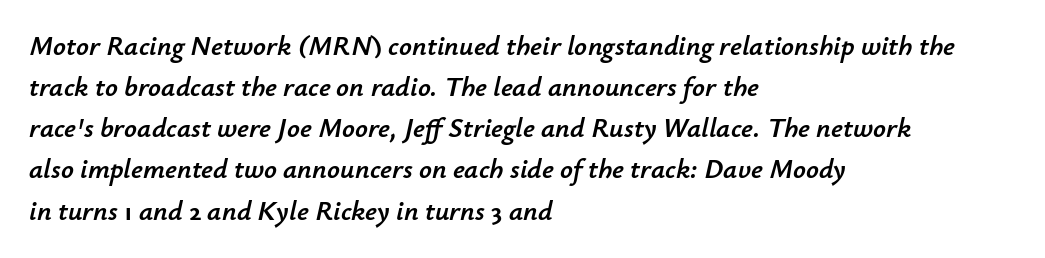
The passage shown is not underscored anywhere. Does the lettering tilt? It does — this is italic. The passage shown has conventional tracking throughout. Vertically, the passage feels balanced, rows spaced as you'd expect. Varying glyph widths throughout — classic text-font behaviour. Teacher's note: observe the even left margin — that is flush-left alignment.
